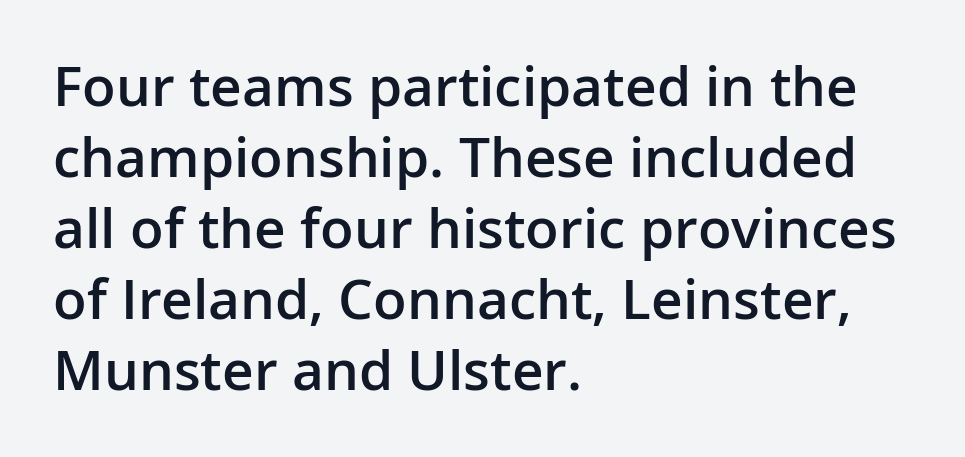
{"serif": "no", "italic": "no", "bold": "semi", "weight": "semibold", "width": "normal", "stroke_contrast": "low", "x_height": "medium", "monospaced": "no", "underline": "no", "align": "left", "line_spacing": "normal", "line_spacing_ratio": 1.29, "letter_spacing": "normal", "letter_spacing_em": 0.0, "glyph_px": 55}
